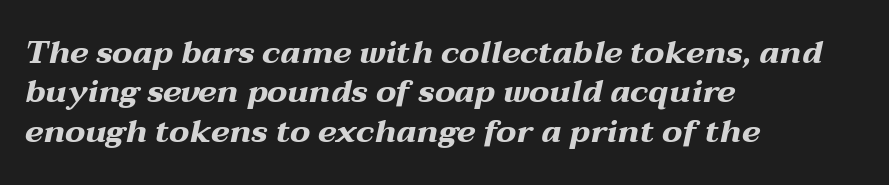
The image shows 32 px bold, wide type, italic (leaning right); set left-aligned, line spacing 1.23x, normal letter spacing, not underlined; medium stroke contrast and a medium x-height.
